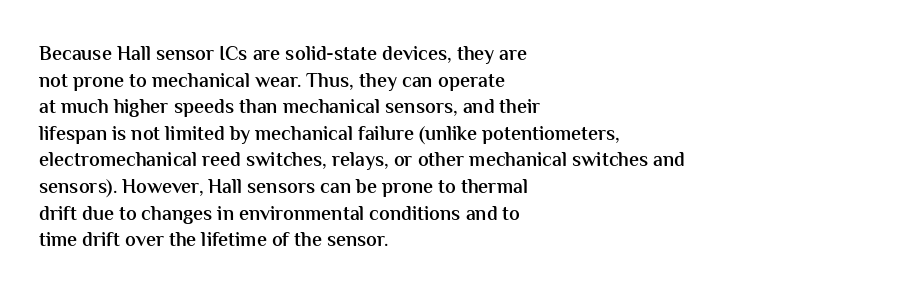
The image shows 20 px text type, upright; set left-aligned, normal line spacing (1.33x), normal letter spacing, not underlined.
